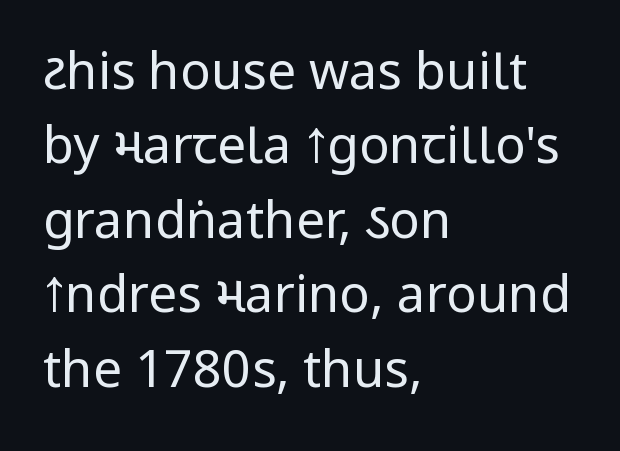
{"serif": "no", "italic": "no", "bold": "no", "weight": "regular", "width": "condensed", "stroke_contrast": "low", "x_height": "large", "monospaced": "no", "underline": "no", "align": "left", "line_spacing": "normal", "line_spacing_ratio": 1.46, "letter_spacing": "normal", "letter_spacing_em": 0.0, "glyph_px": 51}
